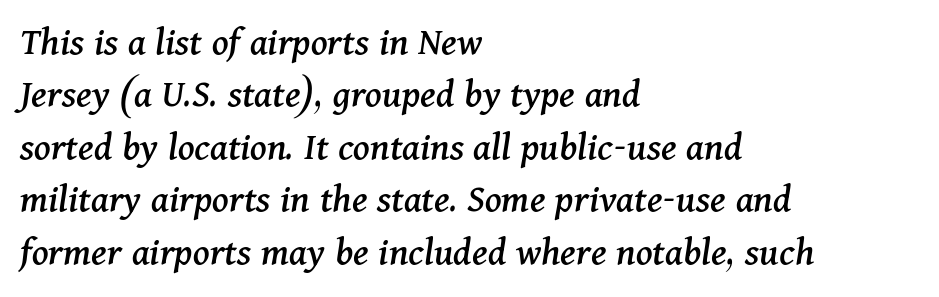
The image shows 41 px serif type, italic (leaning right); set left-aligned, normal line spacing (1.28x), normal letter spacing, not underlined; medium stroke contrast and a medium x-height.
